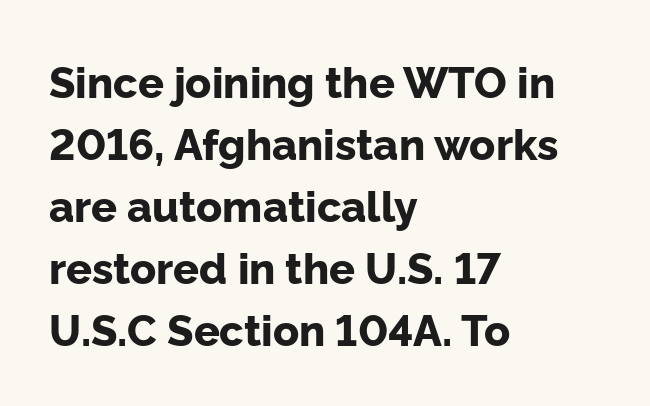
The image shows 43 px bold sans-serif type, upright; set left-aligned, normal line spacing (1.44x), normal letter spacing, not underlined; low stroke contrast and a medium x-height.
